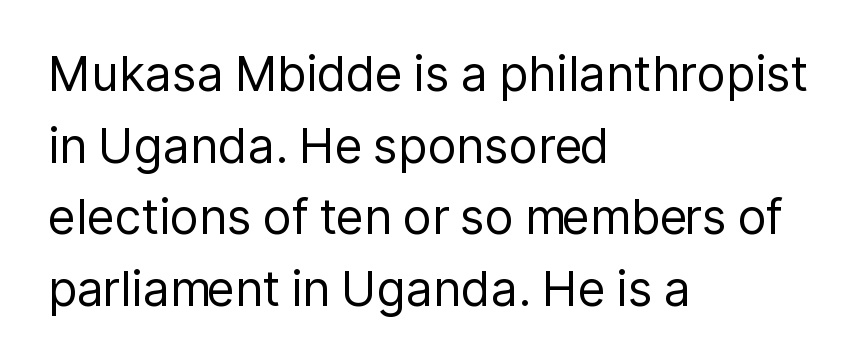
Q: Is the text bold? A: No.
Q: Is the text italic (slanted)? A: No, it is upright.
Q: Is the typeface a serif or a sans-serif typeface? A: Sans-serif.
Q: Is the text underlined? A: No.
Q: How is the paragraph aligned? A: Left-aligned.
Q: Is the spacing between letters normal or unusually wide? A: Normal.
Q: Is the spacing between lines tight, normal or loose? A: Normal.
Q: Width (condensed, normal, or wide)? A: Normal.
Q: Stroke contrast? A: Low.
Q: x-height? A: Medium.
Q: Monospaced? A: No.
